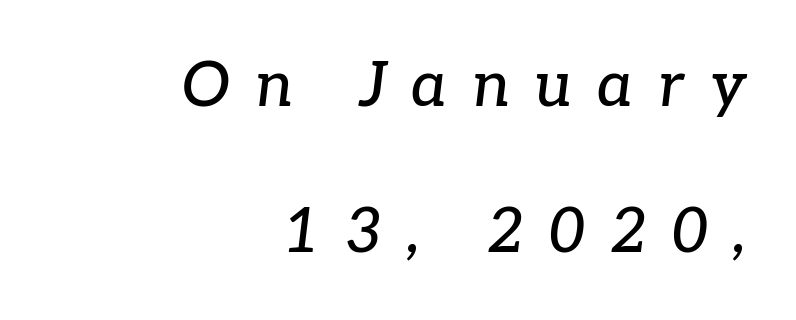
{"serif": "yes", "italic": "yes", "lean": "right", "slant_degrees": 7, "width": "normal", "stroke_contrast": "low", "x_height": "medium", "monospaced": "no", "underline": "no", "align": "right", "line_spacing": "loose", "line_spacing_ratio": 2.39, "letter_spacing": "wide", "letter_spacing_em": 0.42, "glyph_px": 61}
